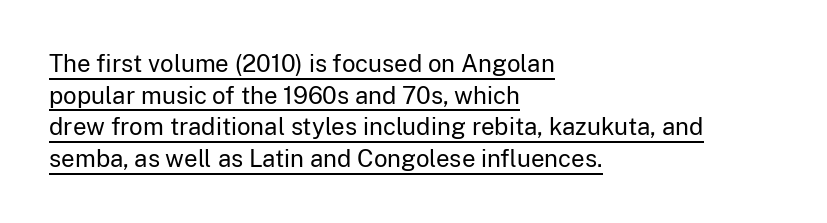
The image shows 24 px text type, upright; set left-aligned, normal line spacing (1.32x), normal letter spacing, underlined.
